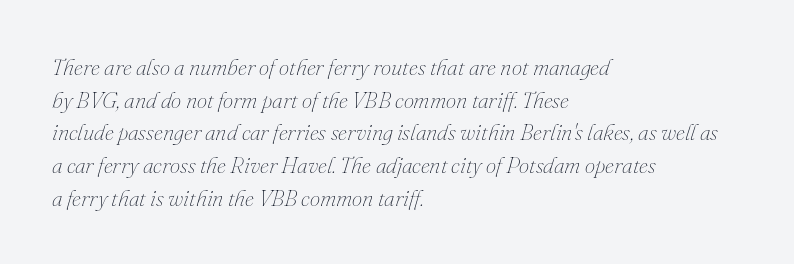
{"italic": "yes", "lean": "right", "slant_degrees": 16, "bold": "no", "underline": "no", "align": "left", "line_spacing": "normal", "line_spacing_ratio": 1.42, "letter_spacing": "normal", "letter_spacing_em": 0.0, "glyph_px": 23}
